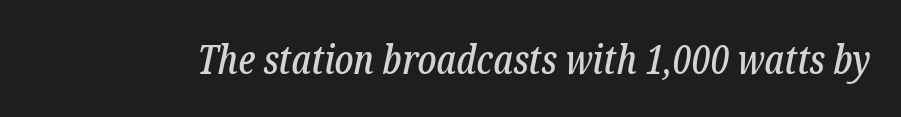
The image shows 40 px condensed serif type, italic (leaning right); set normal letter spacing, not underlined; low stroke contrast and a medium x-height.
